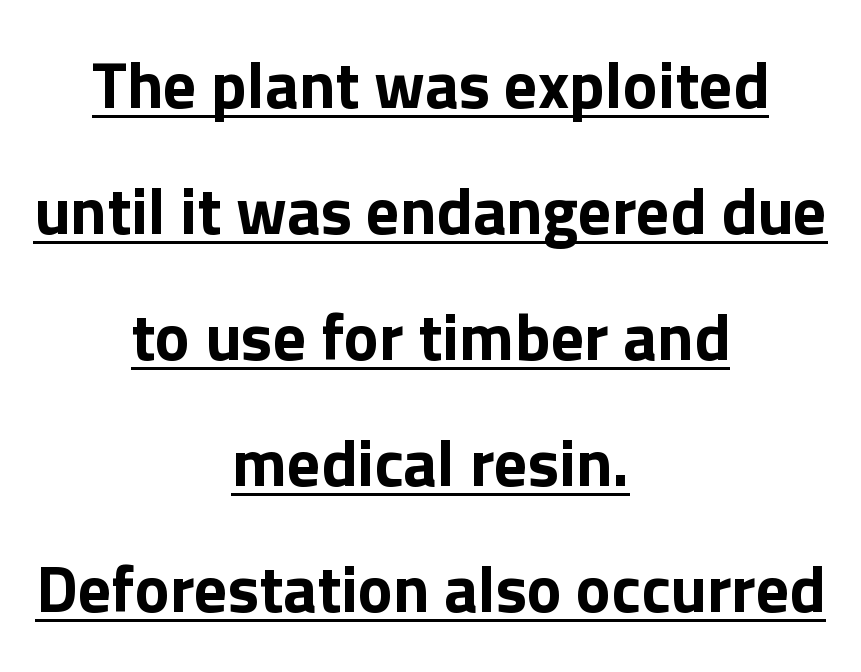
{"serif": "no", "italic": "no", "bold": "yes", "weight": "bold", "width": "normal", "x_height": "medium", "monospaced": "no", "underline": "yes", "align": "center", "line_spacing": "loose", "line_spacing_ratio": 1.91, "letter_spacing": "normal", "letter_spacing_em": 0.0, "glyph_px": 66}
